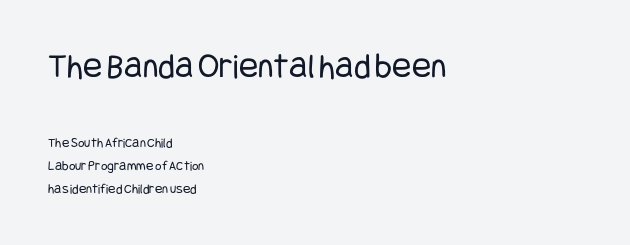
{"serif": "no", "italic": "no", "bold": "no", "weight": "regular", "width": "condensed", "stroke_contrast": "low", "x_height": "large", "underline": "no", "align": "left", "line_spacing": "normal", "line_spacing_ratio": 1.63, "letter_spacing": "normal", "letter_spacing_em": 0.0, "larger_block": "first", "size_ratio": 2.57, "glyph_px": 36}
